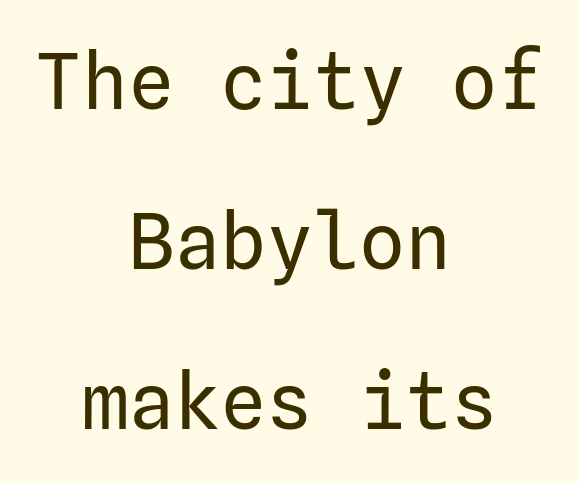
The typeface chosen for these lines omits serifs. These lines stack symmetrically, like a column narrowing and widening about its center. The horizontal fit of the characters is conventional and even. This sample trades compactness for vertical openness between lines. When letters stand straight like this, we call the style roman or upright.
